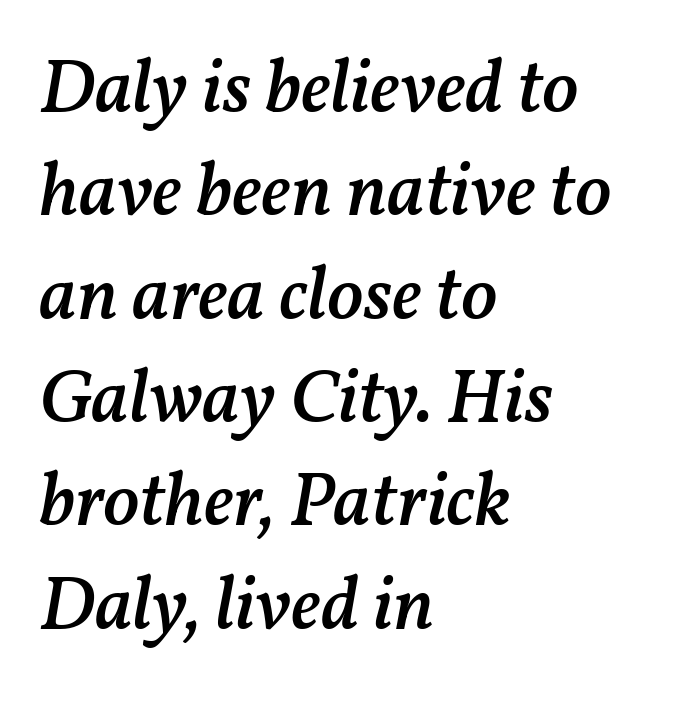
{"italic": "yes", "lean": "right", "slant_degrees": 11, "bold": "semi", "weight": "semibold", "width": "normal", "stroke_contrast": "medium", "x_height": "medium", "monospaced": "no", "underline": "no", "align": "left", "line_spacing": "normal", "line_spacing_ratio": 1.36, "letter_spacing": "normal", "letter_spacing_em": 0.0, "glyph_px": 76}
